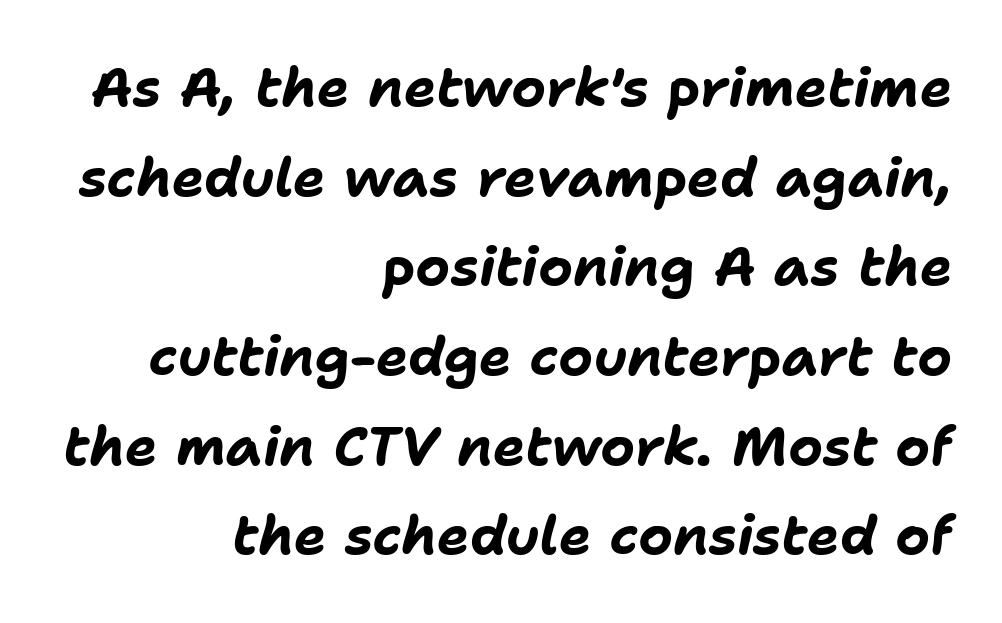
{"italic": "yes", "lean": "right", "slant_degrees": 11, "bold": "yes", "weight": "bold", "width": "normal", "stroke_contrast": "low", "x_height": "medium", "monospaced": "no", "underline": "no", "align": "right", "line_spacing": "normal", "line_spacing_ratio": 1.66, "letter_spacing": "normal", "letter_spacing_em": 0.0, "glyph_px": 54}
